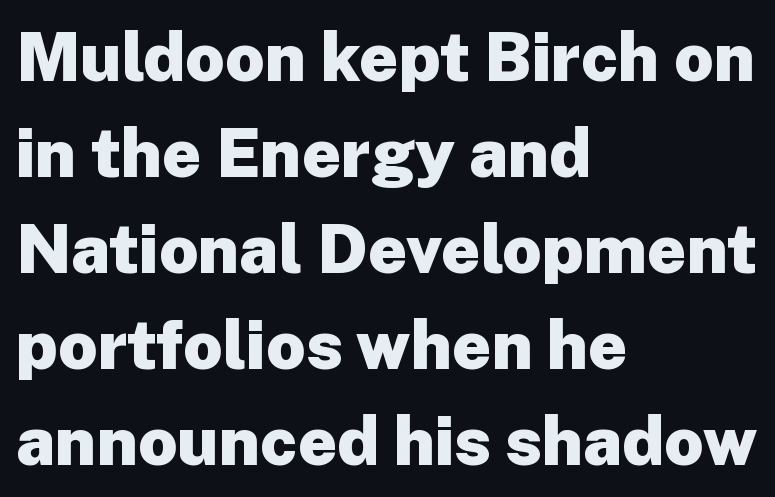
{"serif": "no", "italic": "no", "bold": "yes", "weight": "heavy", "width": "normal", "stroke_contrast": "low", "x_height": "medium", "monospaced": "no", "underline": "no", "align": "left", "line_spacing": "normal", "line_spacing_ratio": 1.41, "letter_spacing": "normal", "letter_spacing_em": 0.0, "glyph_px": 68}
